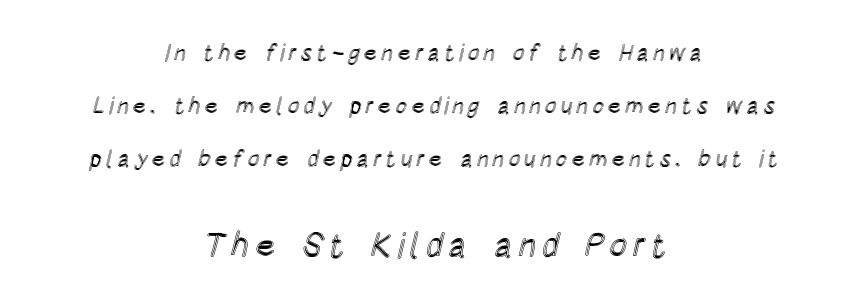
{"width": "condensed", "x_height": "large", "monospaced": "no", "underline": "no", "align": "center", "line_spacing": "loose", "line_spacing_ratio": 2.31, "larger_block": "second", "size_ratio": 1.48, "glyph_px": 34}
